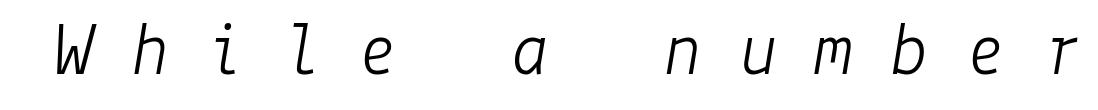
Q: Is the text bold? A: No.
Q: Is the text italic (slanted)? A: Yes, it leans right by about 9 degrees.
Q: Is the text underlined? A: No.
Q: Is the spacing between letters normal or unusually wide? A: Unusually wide.
Q: Width (condensed, normal, or wide)? A: Normal.
Q: Stroke contrast? A: Low.
Q: x-height? A: Medium.
